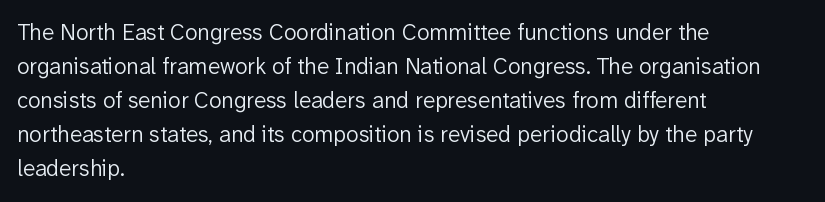
Q: Is the text bold? A: No.
Q: Is the text italic (slanted)? A: No, it is upright.
Q: Is the text underlined? A: No.
Q: How is the paragraph aligned? A: Left-aligned.
Q: Is the spacing between letters normal or unusually wide? A: Normal.
Q: Is the spacing between lines tight, normal or loose? A: Normal.
